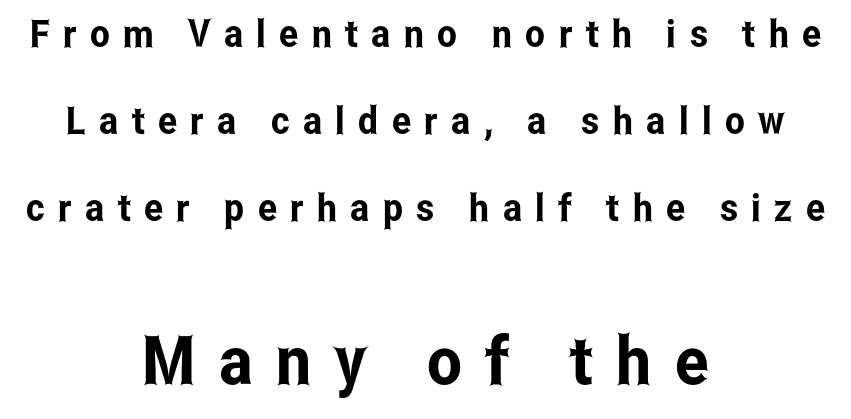
Q: Is the text italic (slanted)? A: No, it is upright.
Q: Is the typeface a serif or a sans-serif typeface? A: Sans-serif.
Q: Is the text underlined? A: No.
Q: How is the paragraph aligned? A: Centered.
Q: Is the spacing between letters normal or unusually wide? A: Unusually wide.
Q: Is the spacing between lines tight, normal or loose? A: Loose.
Q: Which block of text is set in a larger size, the first (top) or the second (bottom)? A: The second (bottom) one.
Q: Width (condensed, normal, or wide)? A: Condensed.
Q: Stroke contrast? A: Low.
Q: x-height? A: Medium.
Q: Monospaced? A: No.
